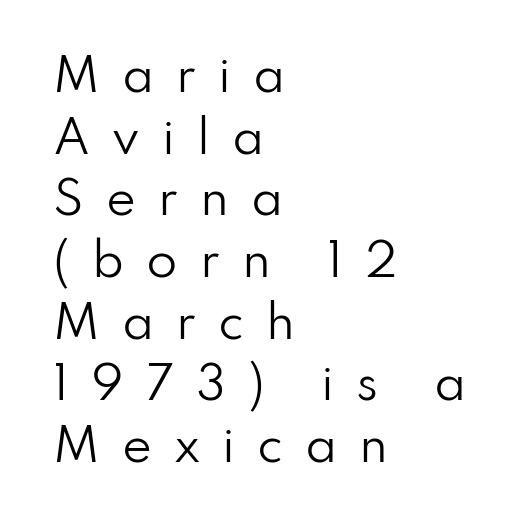
{"serif": "no", "italic": "no", "bold": "no", "weight": "regular", "width": "normal", "stroke_contrast": "low", "x_height": "small", "monospaced": "no", "underline": "no", "align": "left", "line_spacing": "normal", "line_spacing_ratio": 1.37, "letter_spacing": "wide", "letter_spacing_em": 0.49, "glyph_px": 45}
